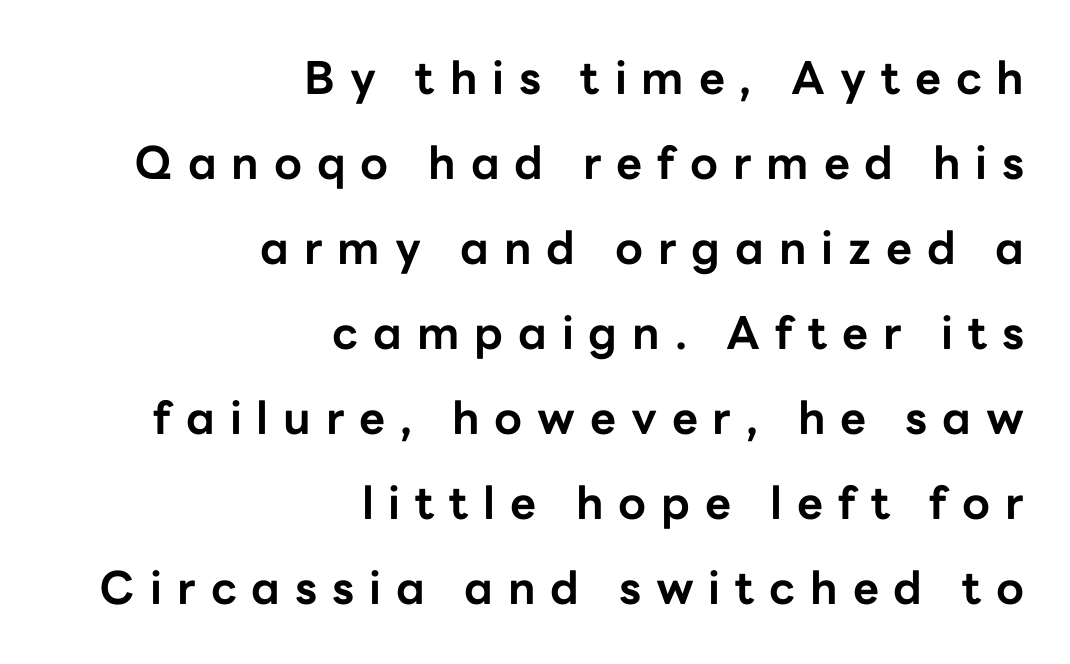
The image shows 45 px bold sans-serif type, upright; set right-aligned, line spacing 1.89x, unusually wide letter spacing (+0.33 em), not underlined; low stroke contrast and a medium x-height.
